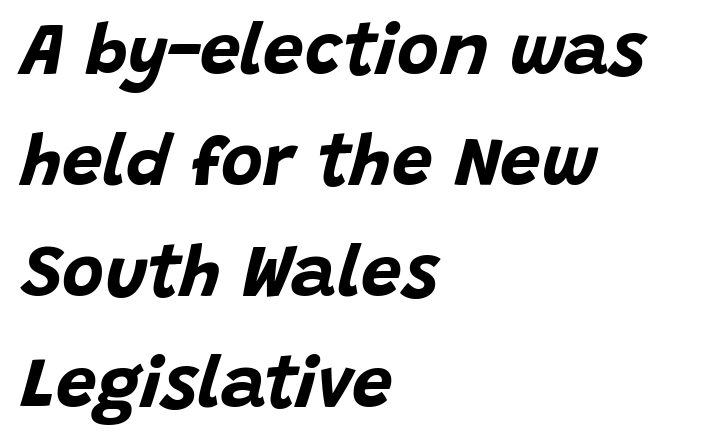
The letters sit at their default tracking, neither squeezed nor spread. Where is the straight margin? On the left. Compared with an ordinary text face, these strokes are far heavier — a full bold. Every character sits at an angle, as italics do.
